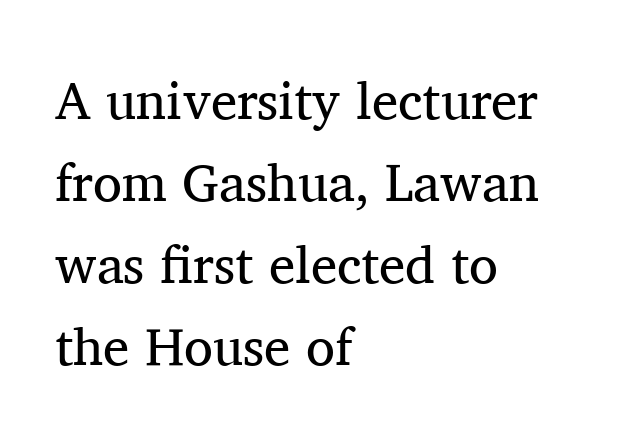
{"serif": "yes", "italic": "no", "bold": "no", "weight": "regular", "width": "normal", "stroke_contrast": "medium", "x_height": "medium", "monospaced": "no", "underline": "no", "align": "left", "line_spacing": "normal", "line_spacing_ratio": 1.55, "letter_spacing": "normal", "letter_spacing_em": 0.0, "glyph_px": 53}
